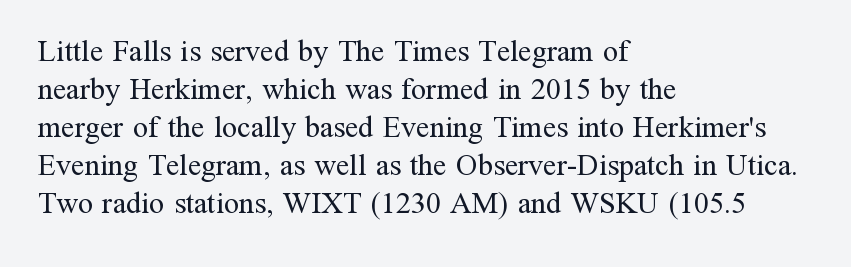
The face used here is seriffed, in the tradition of book romans. A classic flush-left, rag-right setting is used for this passage. Regular leading. Words float on clear page, feet unadorned.
